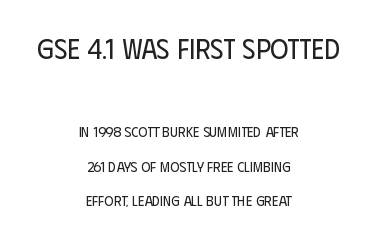
The image shows 28 px regular-weight, condensed sans-serif type, upright; set centered, loose line spacing (2.48x), normal letter spacing, not underlined; the first (top) block is 2.0x larger; low stroke contrast and a large x-height.
